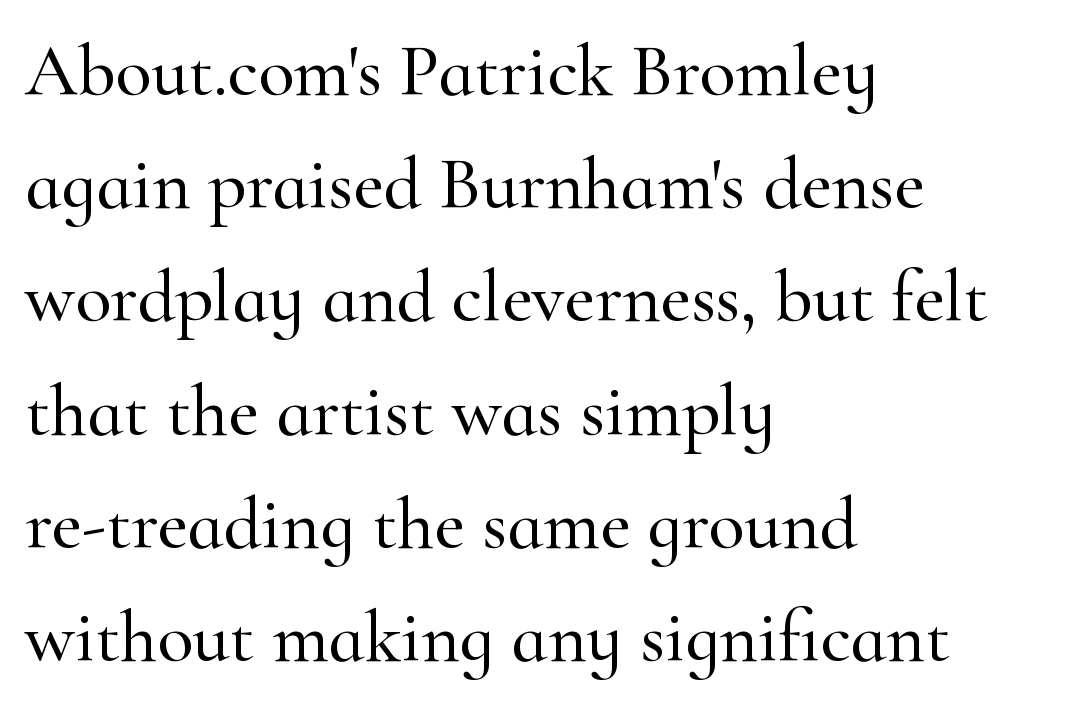
The image shows 74 px serif type, upright; set left-aligned, normal line spacing (1.53x), normal letter spacing, not underlined; high stroke contrast and a small x-height.
